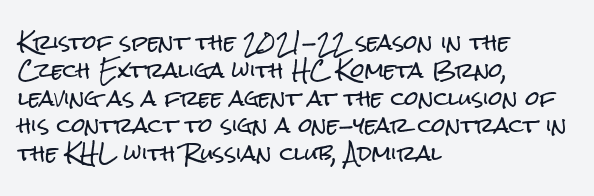
Ordinary non-slanted type is in use. If you drew a ruler down the left edge, every line would touch it. Underlining? Definitely not there. Rows of type keep a routine distance in the vertical direction. Observe the ordinary spacing: letters are neighbours, not strangers.
